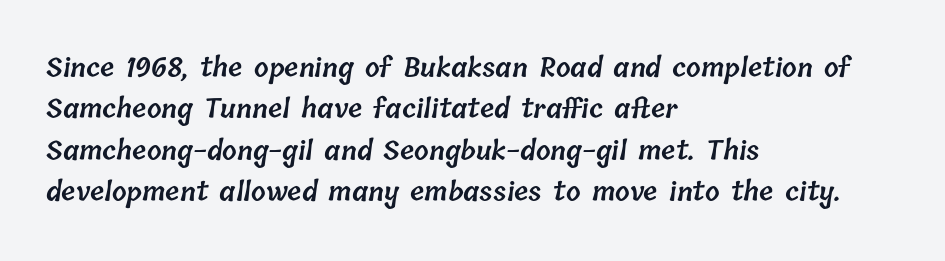
Q: Is the text bold? A: Semi-bold.
Q: Is the text underlined? A: No.
Q: How is the paragraph aligned? A: Left-aligned.
Q: Is the spacing between letters normal or unusually wide? A: Normal.
Q: Is the spacing between lines tight, normal or loose? A: Normal.
